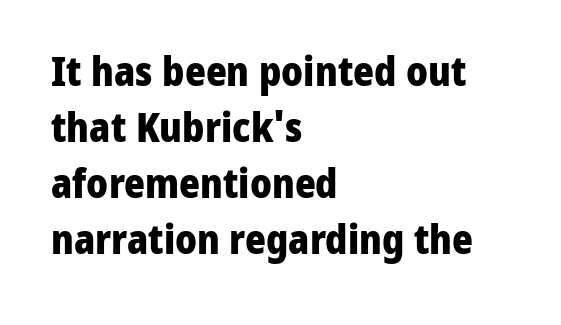
Grotesque or geometric, the face here clearly has no serifs. Look at the stroke-to-counter ratio: heavy, a bold. This sample has the flowing, uneven cadence of proportional lettering. Clear beneath every line of the passage.
